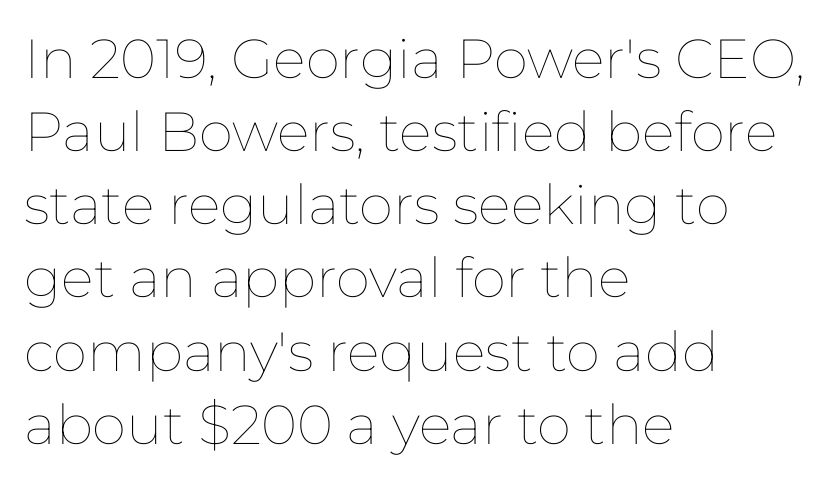
Vertical strokes here are truly vertical. Line starts are locked; line ends wander. Looks like regular typesetting: each glyph gets only the width it needs. Horizontal bands of white between lines are of average thickness. Default kerning and tracking; the words read as compact shapes.
